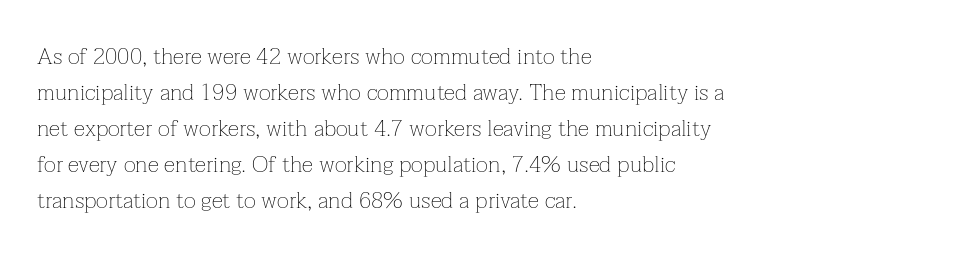
Nothing unusual about the tracking: characters are spaced as the font intends. The typesetter chose a ragged-right arrangement here. Vertical strokes here are truly vertical. In terms of leading, this rendering sits right in the middle.
